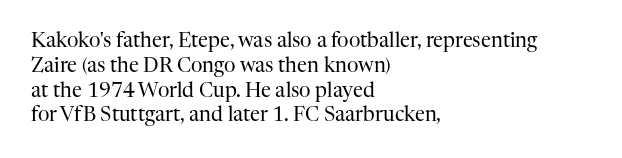
{"italic": "no", "bold": "no", "underline": "no", "align": "left", "line_spacing_ratio": 1.24, "letter_spacing": "normal", "letter_spacing_em": 0.0, "glyph_px": 20}
